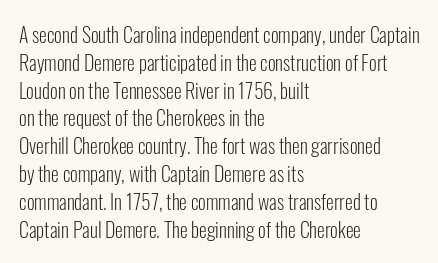
Q: Is the text bold? A: No.
Q: Is the text italic (slanted)? A: No, it is upright.
Q: Is the text underlined? A: No.
Q: How is the paragraph aligned? A: Left-aligned.
Q: Is the spacing between letters normal or unusually wide? A: Normal.
Q: Is the spacing between lines tight, normal or loose? A: Normal.
